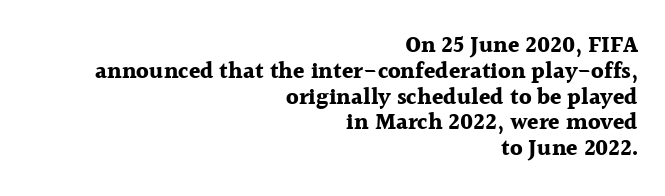
You could barely slide anything between these rows. The string is rendered with underlining switched off. The text block is weighted toward the right margin, trailing off unevenly leftward. Emphasis by weight is at full strength: bold. Style check: upright.
